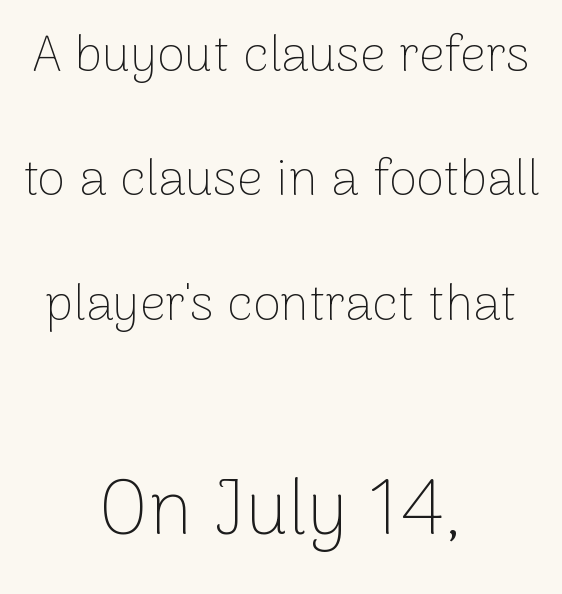
Q: Is the text bold? A: No.
Q: Is the text italic (slanted)? A: No, it is upright.
Q: Is the typeface a serif or a sans-serif typeface? A: Sans-serif.
Q: Is the text underlined? A: No.
Q: How is the paragraph aligned? A: Centered.
Q: Is the spacing between letters normal or unusually wide? A: Normal.
Q: Is the spacing between lines tight, normal or loose? A: Loose.
Q: Which block of text is set in a larger size, the first (top) or the second (bottom)? A: The second (bottom) one.
Q: Width (condensed, normal, or wide)? A: Normal.
Q: Stroke contrast? A: Low.
Q: x-height? A: Medium.
Q: Monospaced? A: No.
